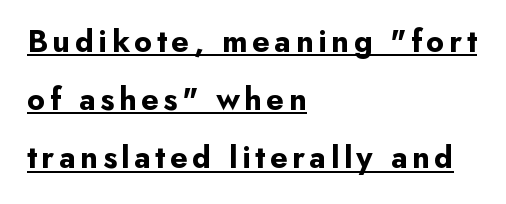
{"serif": "no", "italic": "no", "bold": "yes", "weight": "bold", "width": "normal", "stroke_contrast": "low", "x_height": "small", "monospaced": "no", "underline": "yes", "align": "left", "line_spacing_ratio": 1.82, "glyph_px": 32}
